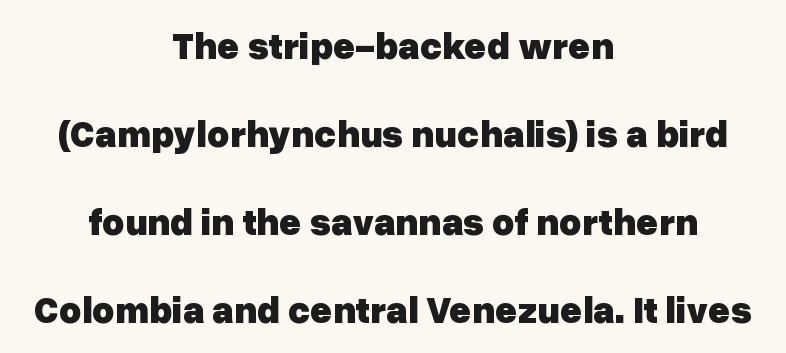
Q: Is the text bold? A: Yes.
Q: Is the text italic (slanted)? A: No, it is upright.
Q: Is the typeface a serif or a sans-serif typeface? A: Sans-serif.
Q: Is the text underlined? A: No.
Q: How is the paragraph aligned? A: Centered.
Q: Is the spacing between letters normal or unusually wide? A: Normal.
Q: Is the spacing between lines tight, normal or loose? A: Loose.
Q: Width (condensed, normal, or wide)? A: Normal.
Q: Stroke contrast? A: Low.
Q: x-height? A: Medium.
Q: Monospaced? A: No.
